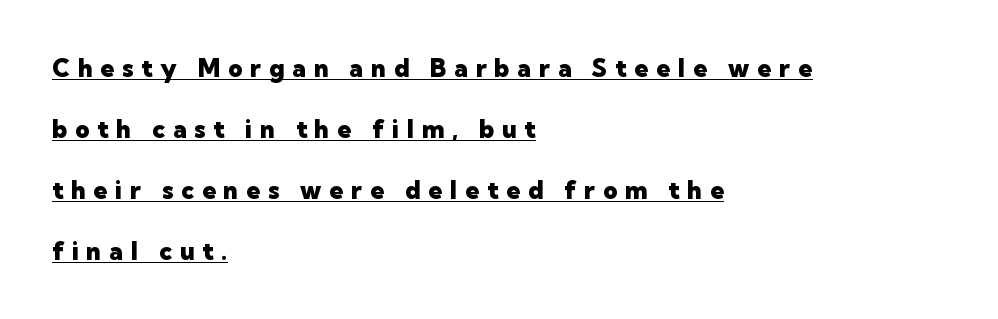
{"italic": "no", "bold": "yes", "underline": "yes", "align": "left", "line_spacing": "loose", "line_spacing_ratio": 2.44, "letter_spacing": "wide", "letter_spacing_em": 0.31, "glyph_px": 25}
